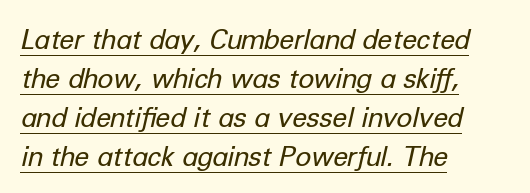
A student would call this left alignment; a typographer would say flush left, rag right. A typographer would call this underscored text. Leading: standard. Nothing unusual about the tracking: characters are spaced as the font intends. This is not heavy type; no bold has been used. There's an unmistakable incline to the writing here.
